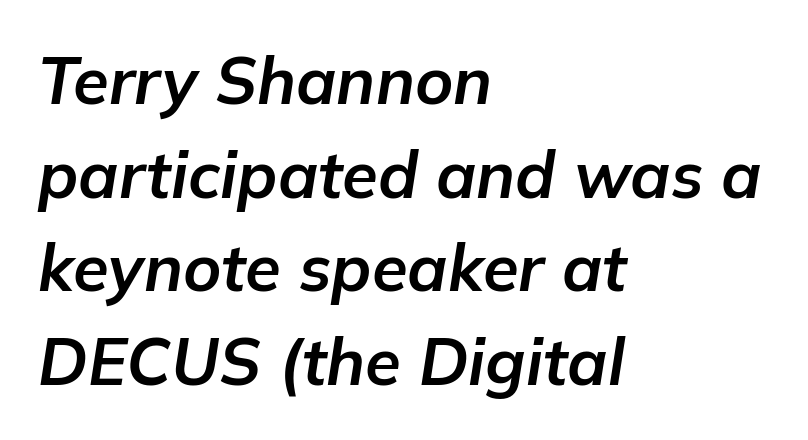
Every row of glyphs begins at an identical x-position on the left. In terms of letterspacing, this is plain default setting. Characters are canted at an angle relative to the baseline's perpendicular. Lines of text with bare space underneath.
